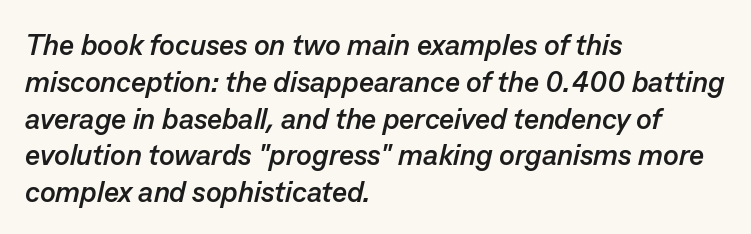
Q: Is the text bold? A: Yes.
Q: Is the text italic (slanted)? A: Yes, it leans right by about 13 degrees.
Q: Is the text underlined? A: No.
Q: How is the paragraph aligned? A: Left-aligned.
Q: Is the spacing between letters normal or unusually wide? A: Normal.
Q: Is the spacing between lines tight, normal or loose? A: Normal.
Q: Width (condensed, normal, or wide)? A: Normal.
Q: Stroke contrast? A: Low.
Q: x-height? A: Medium.
Q: Monospaced? A: No.
